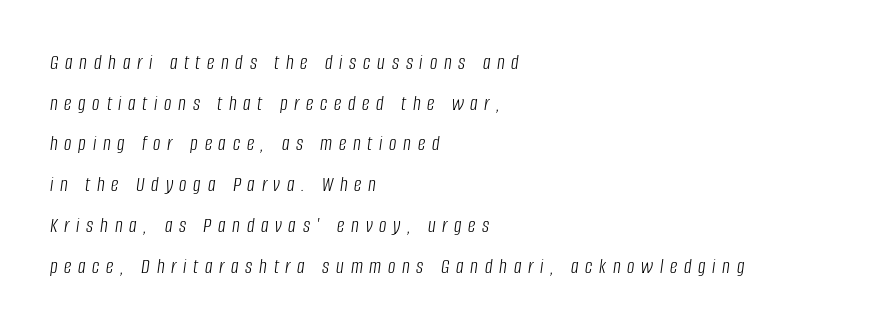
The image shows 21 px text type, italic (leaning right); set left-aligned, loose line spacing (1.94x), unusually wide letter spacing (+0.32 em), not underlined.
